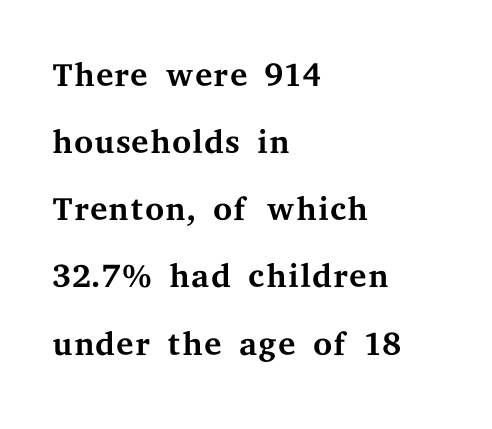
{"serif": "yes", "italic": "no", "bold": "no", "weight": "regular", "width": "wide", "stroke_contrast": "medium", "x_height": "medium", "monospaced": "no", "underline": "no", "align": "left", "line_spacing": "normal", "line_spacing_ratio": 1.37, "letter_spacing": "normal", "letter_spacing_em": 0.0, "glyph_px": 49}
